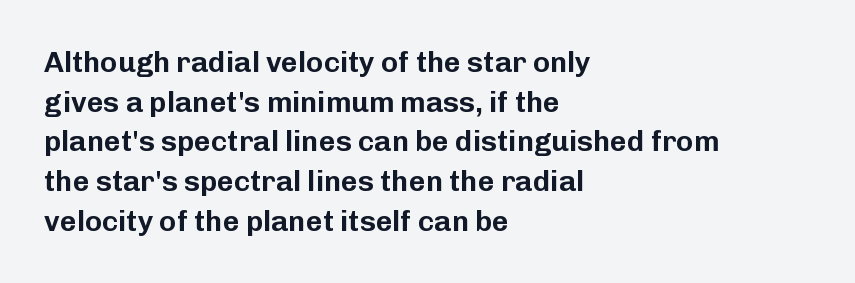
Q: Is the text italic (slanted)? A: No, it is upright.
Q: Is the typeface a serif or a sans-serif typeface? A: Sans-serif.
Q: Is the text underlined? A: No.
Q: How is the paragraph aligned? A: Left-aligned.
Q: Is the spacing between letters normal or unusually wide? A: Normal.
Q: Is the spacing between lines tight, normal or loose? A: Normal.
Q: Width (condensed, normal, or wide)? A: Normal.
Q: Stroke contrast? A: Low.
Q: x-height? A: Medium.
Q: Monospaced? A: No.
